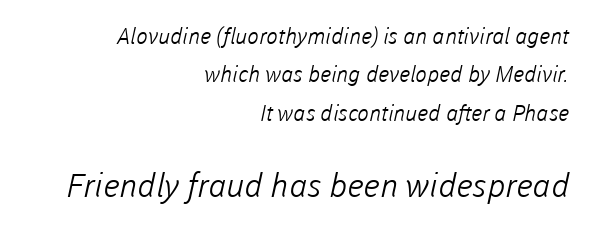
Proportional: the letters do not fall into vertical columns. Scale increases going downward across the two blocks. The letterforms sit shoulder to shoulder at normal distance. Is the block centered? No — it sits flush against the right margin. The glyphs in this specimen are sans serif.
